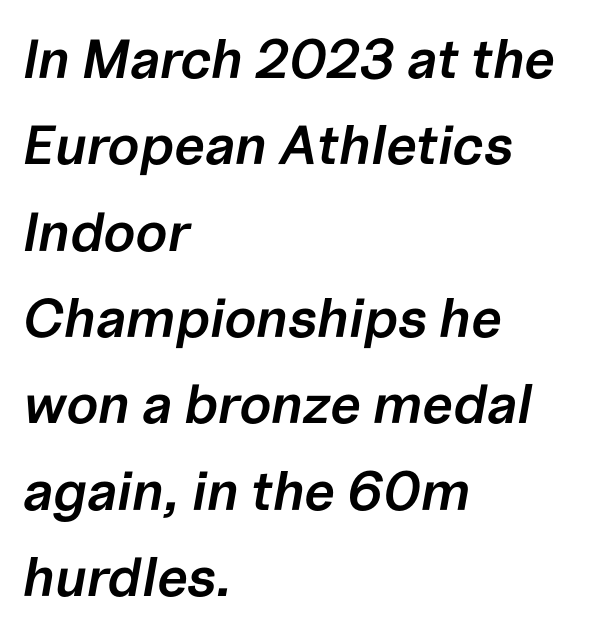
Q: Is the text bold? A: Semi-bold.
Q: Is the text italic (slanted)? A: Yes, it leans right by about 10 degrees.
Q: Is the text underlined? A: No.
Q: How is the paragraph aligned? A: Left-aligned.
Q: Is the spacing between letters normal or unusually wide? A: Normal.
Q: Is the spacing between lines tight, normal or loose? A: Normal.
Q: Width (condensed, normal, or wide)? A: Normal.
Q: Stroke contrast? A: Low.
Q: x-height? A: Medium.
Q: Monospaced? A: No.
